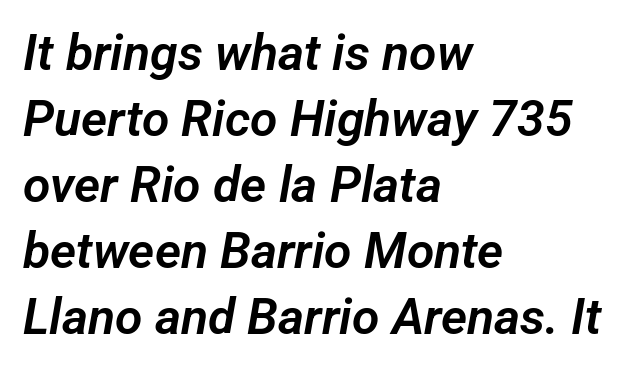
The rendering uses natural spacing where letterforms have individual widths. Is there much room between lines? A standard amount, neither cramped nor airy. The ragged edge is on the right, which tells us the setting is flush left. Quick note: underline off.
